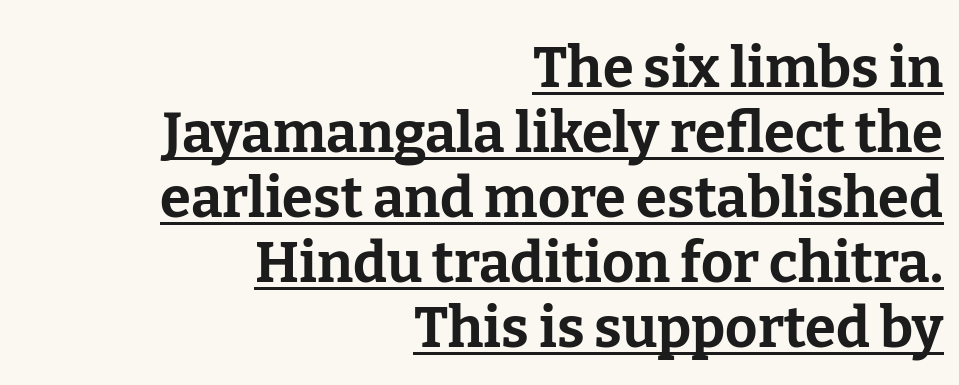
Q: Is the text bold? A: Yes.
Q: Is the text italic (slanted)? A: No, it is upright.
Q: Is the typeface a serif or a sans-serif typeface? A: Serif.
Q: Is the text underlined? A: Yes.
Q: How is the paragraph aligned? A: Right-aligned.
Q: Is the spacing between letters normal or unusually wide? A: Normal.
Q: Width (condensed, normal, or wide)? A: Normal.
Q: Stroke contrast? A: Low.
Q: x-height? A: Medium.
Q: Monospaced? A: No.
